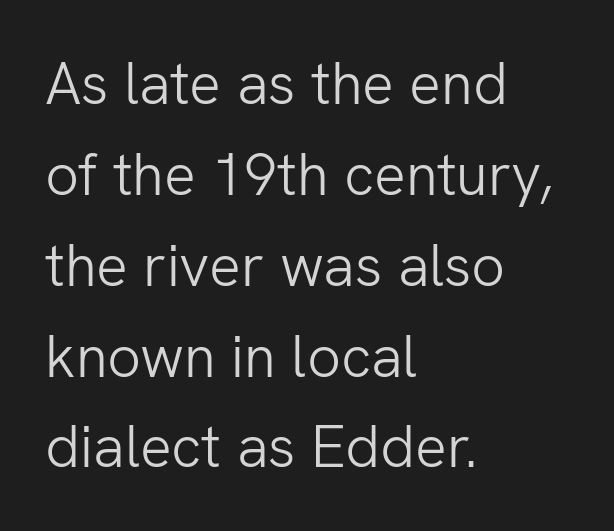
The vertical gap from one line to the next is medium. Proportional: the letters do not fall into vertical columns. Quick note: not italic, upright. The font sits on the lighter half of the weight spectrum, regular included. The compositor pushed each line to the left boundary.
